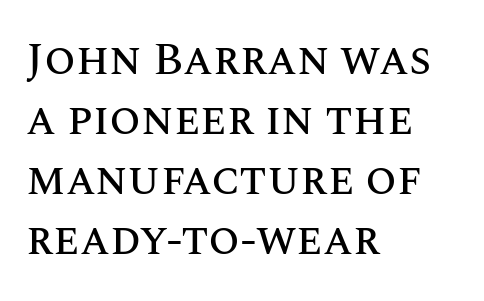
The image shows 45 px text type, upright; set left-aligned, normal line spacing (1.33x), normal letter spacing, not underlined; medium stroke contrast and a large x-height.
